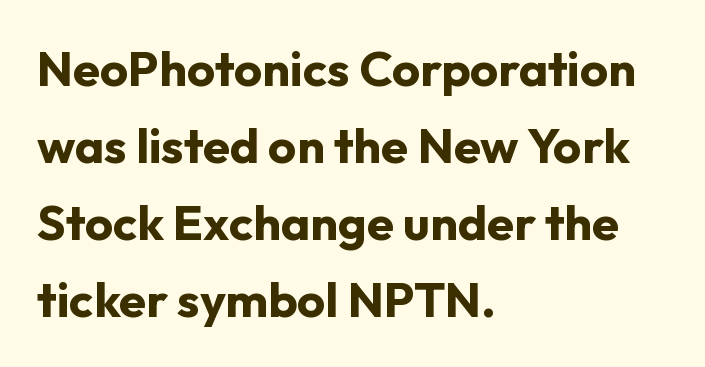
The image shows 49 px bold sans-serif type, upright; set left-aligned, normal line spacing (1.57x), normal letter spacing, not underlined; low stroke contrast and a medium x-height.
